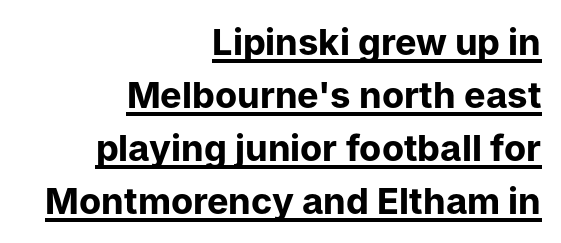
{"serif": "no", "italic": "no", "bold": "yes", "weight": "bold", "width": "normal", "stroke_contrast": "low", "x_height": "medium", "monospaced": "no", "underline": "yes", "align": "right", "line_spacing": "normal", "line_spacing_ratio": 1.47, "letter_spacing": "normal", "letter_spacing_em": 0.0, "glyph_px": 36}
